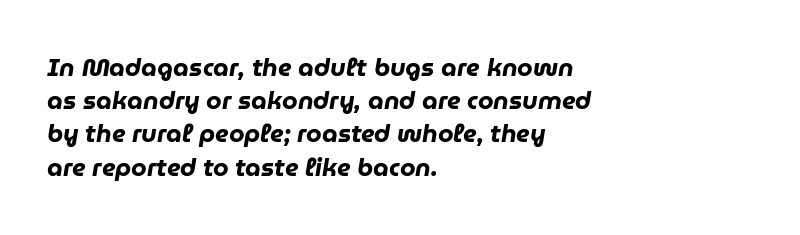
Check under the words: just untouched page. Does the copy run flush right? No — it runs flush left. Designer's note — italics engaged. Vertically, the passage feels balanced, rows spaced as you'd expect. Look at the stroke-to-counter ratio: heavy, a bold. Students, note that the glyphs here touch the page at normal intervals.
